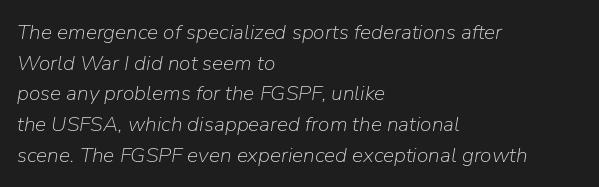
Q: Is the text bold? A: No.
Q: Is the text italic (slanted)? A: Yes, it leans right by about 9 degrees.
Q: Is the text underlined? A: No.
Q: How is the paragraph aligned? A: Left-aligned.
Q: Is the spacing between letters normal or unusually wide? A: Normal.
Q: Is the spacing between lines tight, normal or loose? A: Normal.
